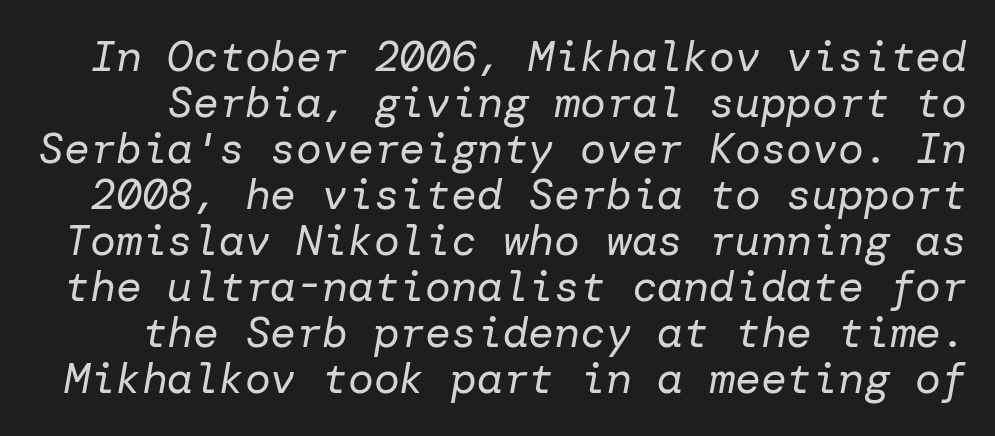
Whoever set this chose condensed vertical rhythm over breathing room. The specimen reads as italic at a glance. Underline: absent. Ink coverage per letter is moderate at most.
